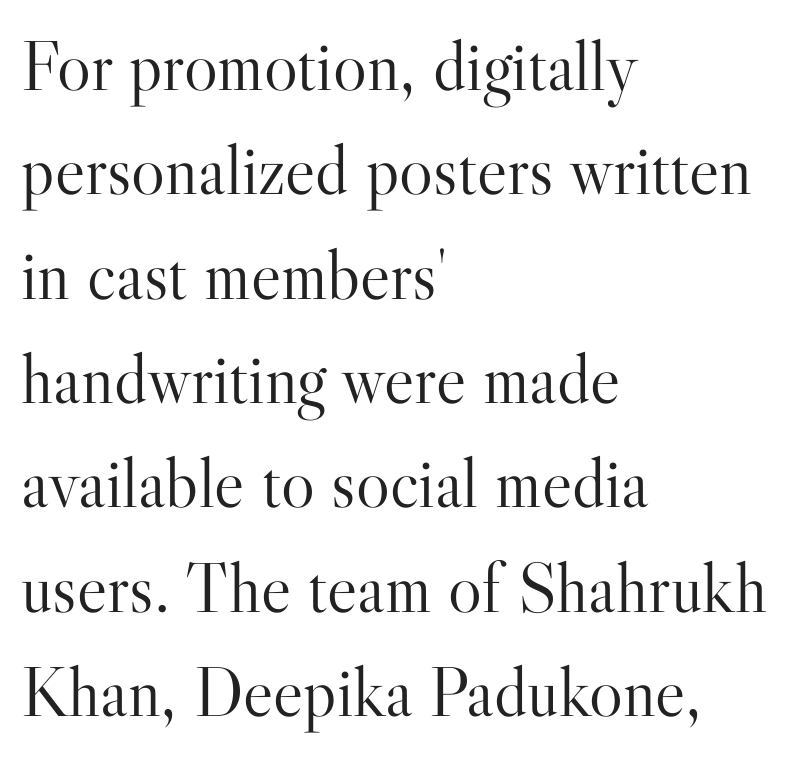
The image shows 71 px light serif type, upright; set left-aligned, normal line spacing (1.47x), normal letter spacing, not underlined; high stroke contrast and a small x-height.
